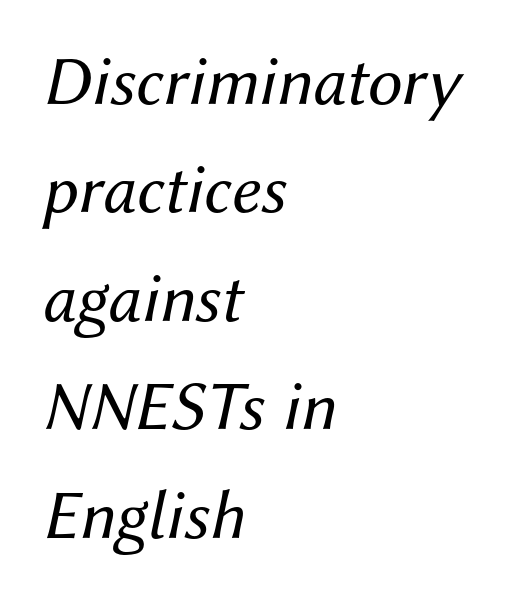
Q: Is the text bold? A: No.
Q: Is the text italic (slanted)? A: Yes, it leans right by about 12 degrees.
Q: Is the text underlined? A: No.
Q: How is the paragraph aligned? A: Left-aligned.
Q: Is the spacing between letters normal or unusually wide? A: Normal.
Q: Is the spacing between lines tight, normal or loose? A: Normal.
Q: Width (condensed, normal, or wide)? A: Normal.
Q: Stroke contrast? A: Medium.
Q: x-height? A: Medium.
Q: Monospaced? A: No.
